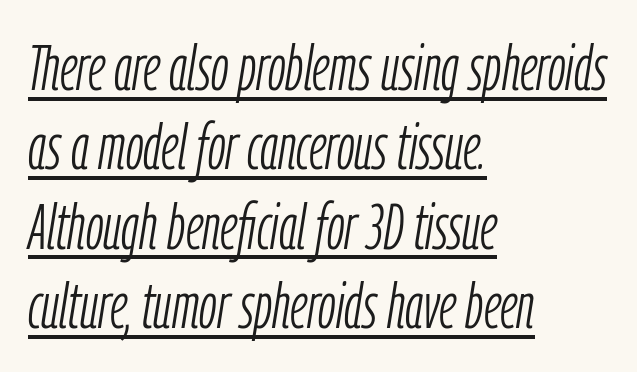
Q: Is the text bold? A: No.
Q: Is the text italic (slanted)? A: Yes, it leans right by about 9 degrees.
Q: Is the text underlined? A: Yes.
Q: How is the paragraph aligned? A: Left-aligned.
Q: Is the spacing between letters normal or unusually wide? A: Normal.
Q: Width (condensed, normal, or wide)? A: Condensed.
Q: Stroke contrast? A: Low.
Q: x-height? A: Medium.
Q: Monospaced? A: No.
